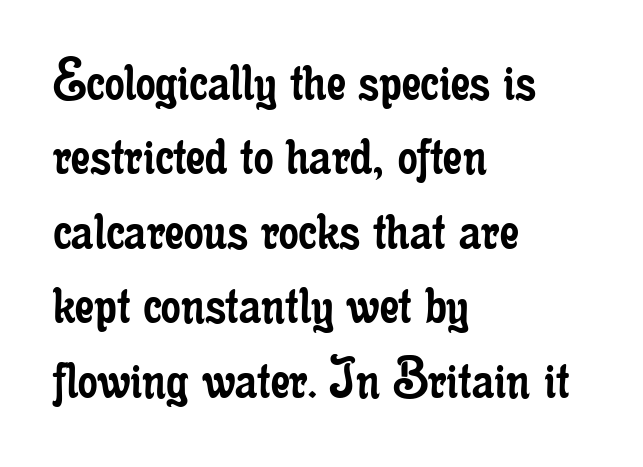
Words appear dense and cohesive because spacing is normal. Looks like regular typesetting: each glyph gets only the width it needs. Which margin do the lines hug? The left one — the right edge is uneven. A light-to-regular cut is what we see here. Glance below the letters and you will spot only blank space.
